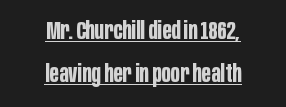
Q: Is the text bold? A: Yes.
Q: Is the text italic (slanted)? A: No, it is upright.
Q: Is the text underlined? A: Yes.
Q: How is the paragraph aligned? A: Centered.
Q: Is the spacing between letters normal or unusually wide? A: Normal.
